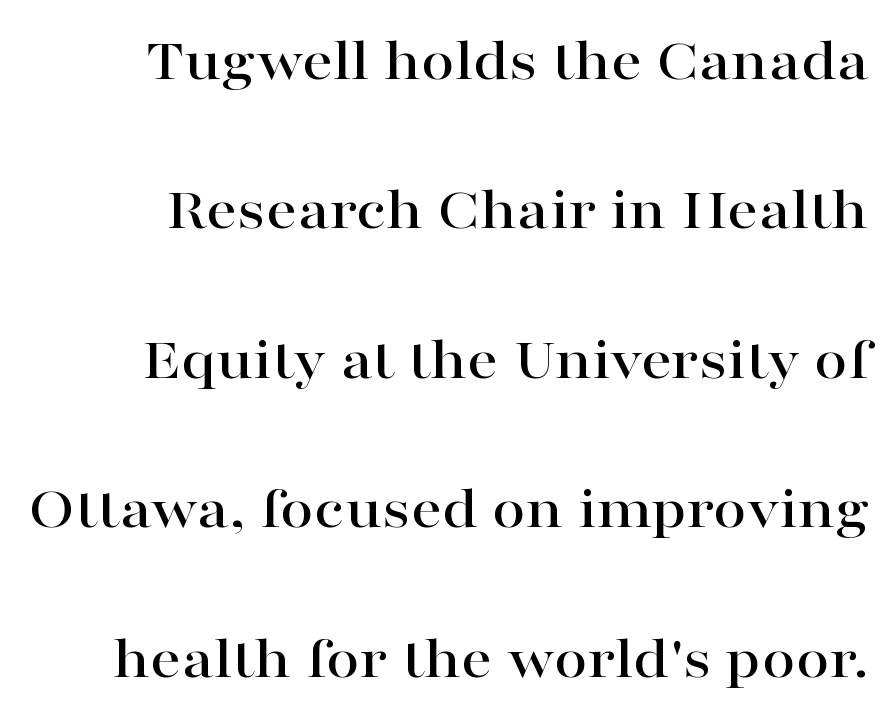
{"serif": "yes", "italic": "no", "width": "wide", "stroke_contrast": "high", "x_height": "medium", "monospaced": "no", "underline": "no", "line_spacing": "loose", "line_spacing_ratio": 2.45, "letter_spacing": "normal", "letter_spacing_em": 0.0, "glyph_px": 61}
